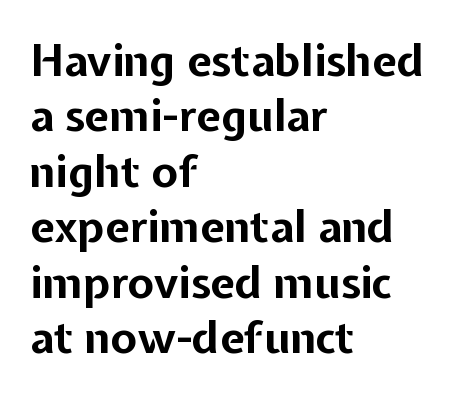
{"serif": "no", "italic": "no", "bold": "yes", "weight": "bold", "width": "normal", "stroke_contrast": "low", "x_height": "medium", "monospaced": "no", "underline": "no", "align": "left", "line_spacing": "normal", "line_spacing_ratio": 1.26, "letter_spacing": "normal", "letter_spacing_em": 0.0, "glyph_px": 44}
